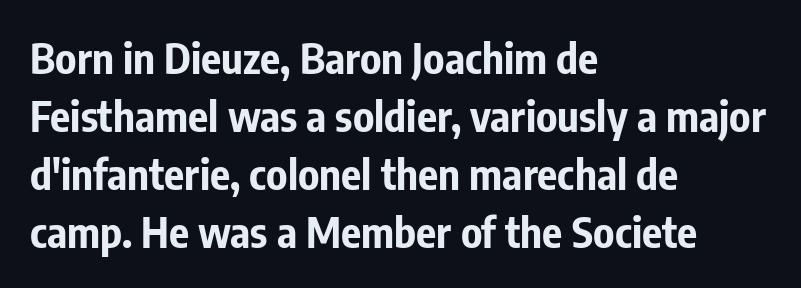
Q: Is the text bold? A: Yes.
Q: Is the text italic (slanted)? A: No, it is upright.
Q: Is the typeface a serif or a sans-serif typeface? A: Sans-serif.
Q: Is the text underlined? A: No.
Q: How is the paragraph aligned? A: Left-aligned.
Q: Is the spacing between letters normal or unusually wide? A: Normal.
Q: Is the spacing between lines tight, normal or loose? A: Normal.
Q: Width (condensed, normal, or wide)? A: Condensed.
Q: Stroke contrast? A: Low.
Q: x-height? A: Medium.
Q: Monospaced? A: No.
